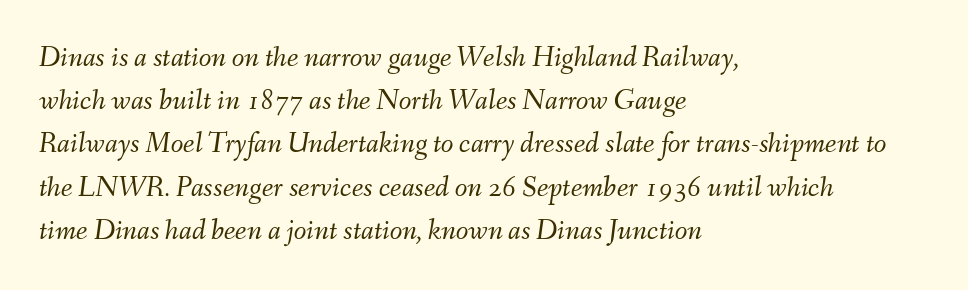
The image shows 29 px light type, italic (leaning right); set left-aligned, normal line spacing (1.49x), normal letter spacing, not underlined; medium stroke contrast and a small x-height.
